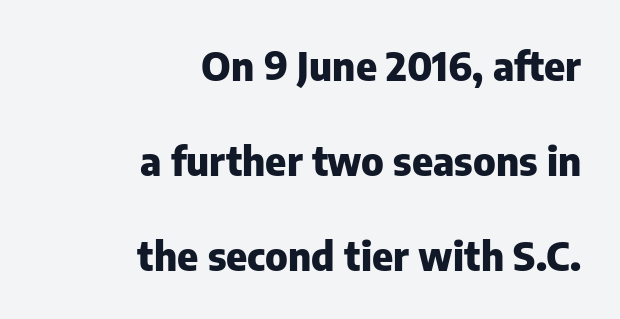
Q: Is the text bold? A: Yes.
Q: Is the text italic (slanted)? A: No, it is upright.
Q: Is the typeface a serif or a sans-serif typeface? A: Sans-serif.
Q: Is the text underlined? A: No.
Q: How is the paragraph aligned? A: Right-aligned.
Q: Is the spacing between letters normal or unusually wide? A: Normal.
Q: Is the spacing between lines tight, normal or loose? A: Loose.
Q: Width (condensed, normal, or wide)? A: Normal.
Q: Stroke contrast? A: Low.
Q: x-height? A: Medium.
Q: Monospaced? A: No.
